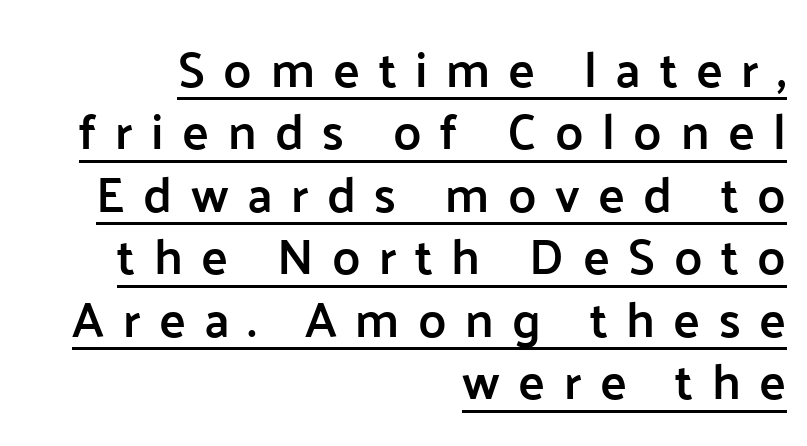
The image shows 50 px semibold sans-serif type, upright; set right-aligned, normal line spacing (1.25x), unusually wide letter spacing (+0.37 em), underlined; low stroke contrast and a medium x-height.
